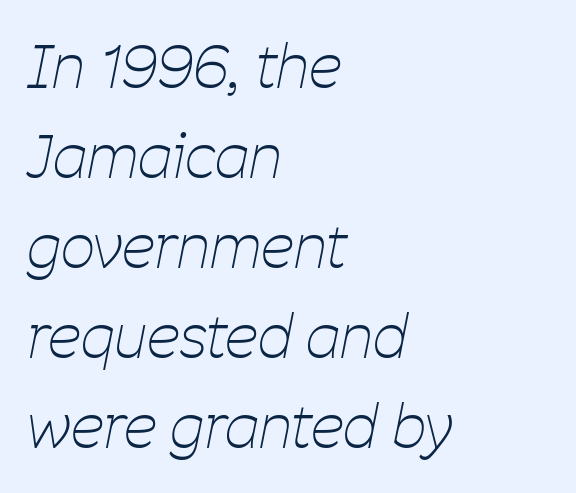
{"italic": "yes", "lean": "right", "slant_degrees": 11, "bold": "no", "weight": "thin", "width": "condensed", "stroke_contrast": "low", "x_height": "medium", "monospaced": "no", "underline": "no", "align": "left", "line_spacing": "normal", "line_spacing_ratio": 1.5, "letter_spacing": "normal", "letter_spacing_em": 0.0, "glyph_px": 60}
